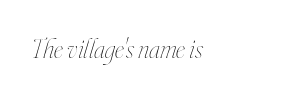
Characters are canted at an angle relative to the baseline's perpendicular. The specimen omits any rule beneath the text block's lines. The face looks like a standard text weight, possibly lighter. How are the letters spaced? Ordinarily, with no added tracking.
